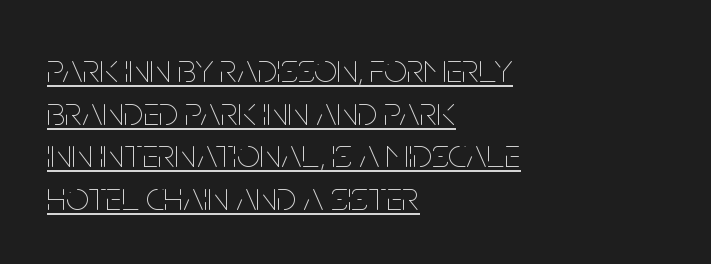
Q: Is the text bold? A: No.
Q: Is the text italic (slanted)? A: No, it is upright.
Q: Is the text underlined? A: Yes.
Q: How is the paragraph aligned? A: Left-aligned.
Q: Is the spacing between letters normal or unusually wide? A: Normal.
Q: Is the spacing between lines tight, normal or loose? A: Tight.
Q: Width (condensed, normal, or wide)? A: Condensed.
Q: Stroke contrast? A: Low.
Q: x-height? A: Large.
Q: Monospaced? A: No.
